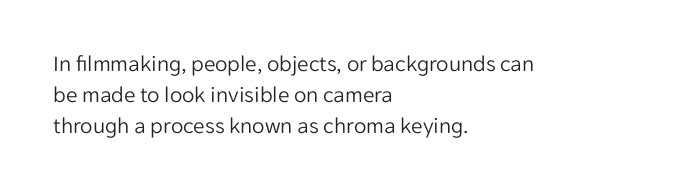
The image shows 23 px text type, upright; set left-aligned, normal line spacing (1.35x), normal letter spacing, not underlined.
